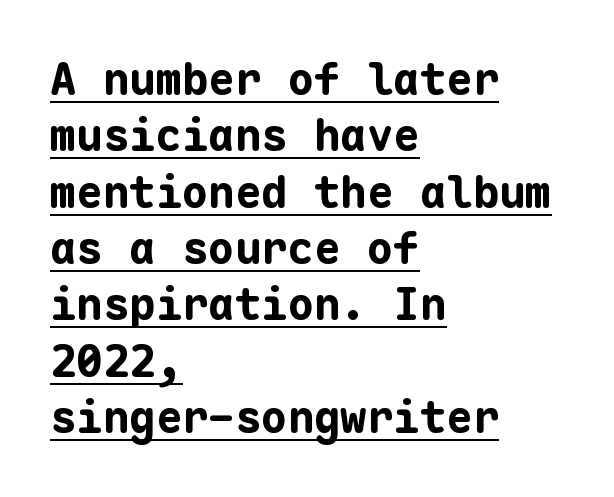
The image shows 44 px bold sans-serif type, upright, monospaced; set left-aligned, normal line spacing (1.28x), normal letter spacing, underlined; low stroke contrast and a medium x-height.
